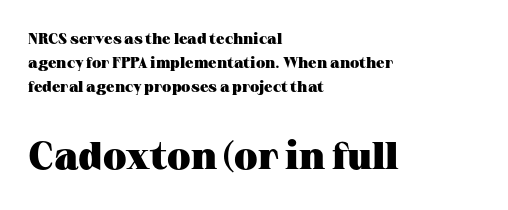
{"serif": "yes", "italic": "no", "bold": "yes", "weight": "heavy", "width": "wide", "stroke_contrast": "medium", "x_height": "medium", "monospaced": "no", "underline": "no", "align": "left", "line_spacing": "normal", "line_spacing_ratio": 1.59, "letter_spacing": "normal", "letter_spacing_em": 0.0, "larger_block": "second", "size_ratio": 2.53, "glyph_px": 38}
